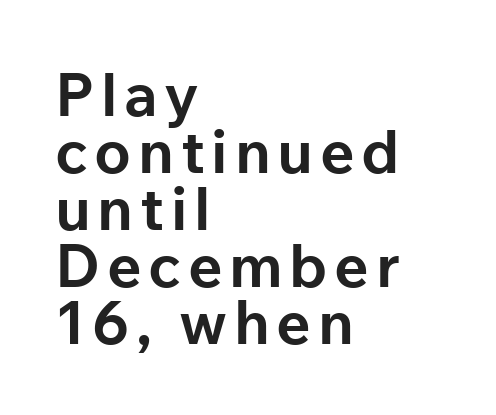
{"serif": "no", "italic": "no", "bold": "yes", "weight": "bold", "width": "normal", "stroke_contrast": "low", "x_height": "medium", "monospaced": "no", "underline": "no", "align": "left", "line_spacing": "tight", "line_spacing_ratio": 0.95, "glyph_px": 60}
